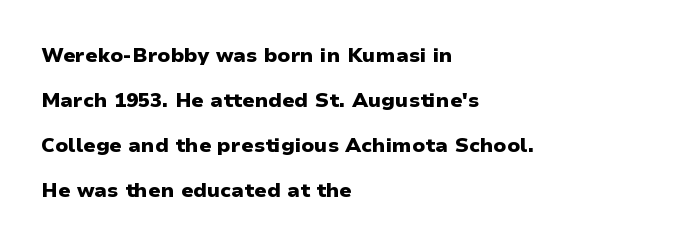
Q: Is the text bold? A: Yes.
Q: Is the text italic (slanted)? A: No, it is upright.
Q: Is the text underlined? A: No.
Q: How is the paragraph aligned? A: Left-aligned.
Q: Is the spacing between letters normal or unusually wide? A: Normal.
Q: Is the spacing between lines tight, normal or loose? A: Loose.
